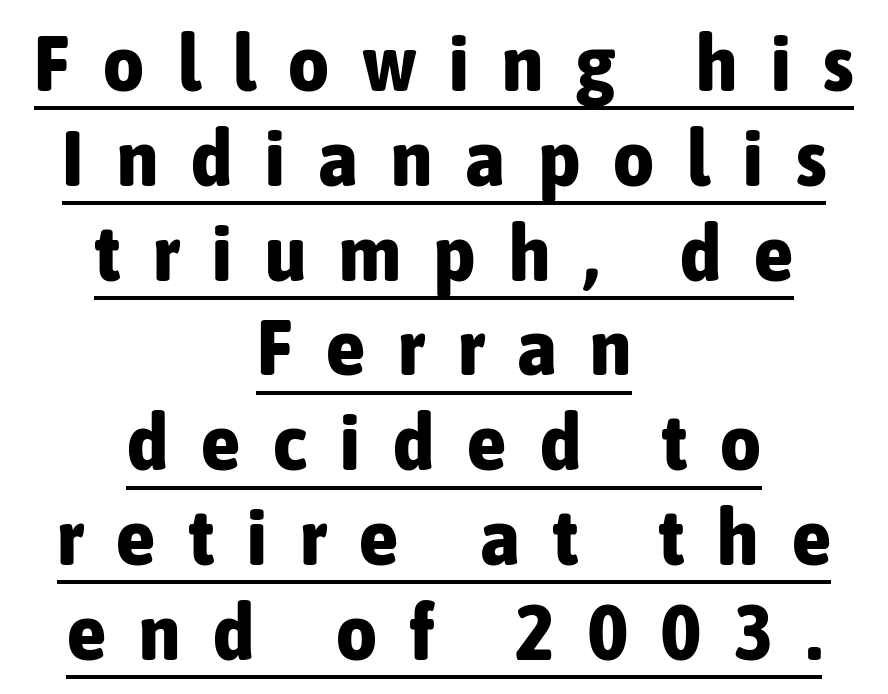
The image shows 79 px bold, condensed sans-serif type, upright; set centered, line spacing 1.2x, unusually wide letter spacing (+0.42 em), underlined; low stroke contrast and a medium x-height.
